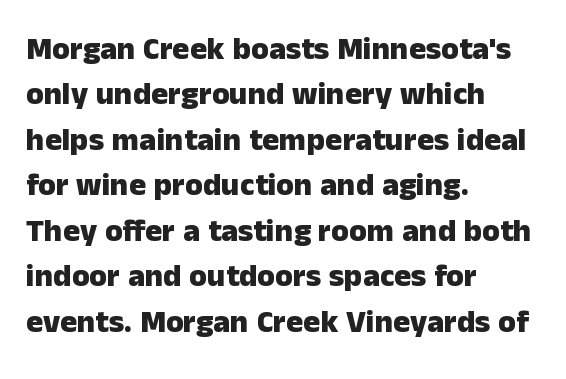
This is roman type, the default non-slanted kind. Is the type bold? Yes — the strokes are clearly thick and heavy. Any mark beneath the type? The region is blank. A student would call this left alignment; a typographer would say flush left, rag right. Looks like regular typesetting: each glyph gets only the width it needs. Stroke terminals: plain, sans-serif.
